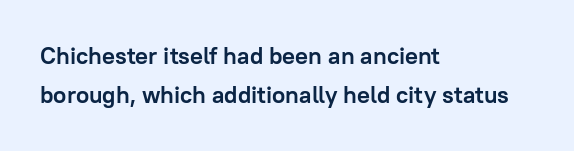
Honestly, there is no underline to notice here at all. Leading matches the norm, producing a regular column. These lines were composed using upright roman letters. Where is the straight margin? On the left.
